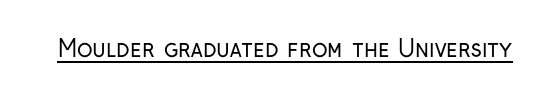
Students, observe the line beneath the letters — that is underlining. You can tell it's not italic because the verticals are truly vertical. Stems here are at most as thick as an everyday book face. Between one letter and the next there's only the usual sliver of space.
